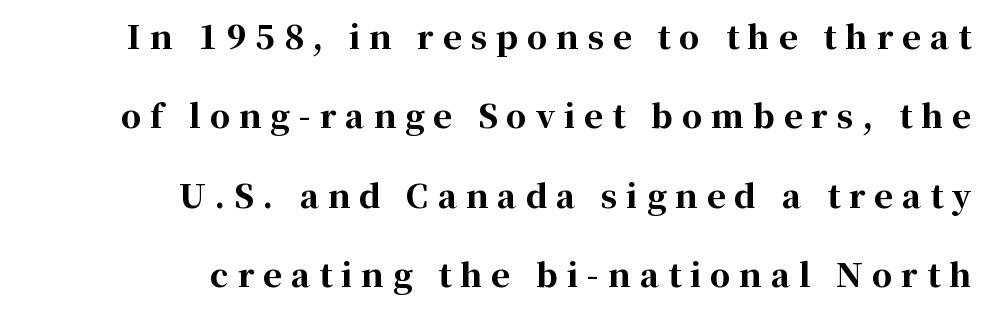
{"serif": "yes", "italic": "no", "bold": "yes", "weight": "bold", "width": "normal", "stroke_contrast": "high", "x_height": "medium", "monospaced": "no", "underline": "no", "align": "right", "line_spacing": "loose", "line_spacing_ratio": 2.48, "letter_spacing": "wide", "letter_spacing_em": 0.28, "glyph_px": 32}
